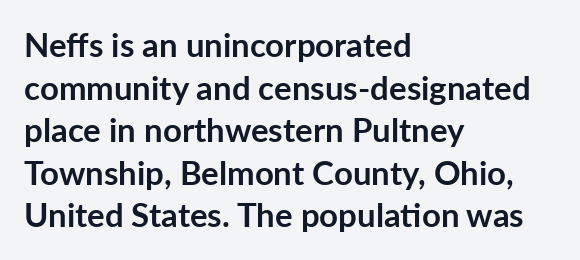
Check where the strokes stop: nothing finishes them off — pure sans. Note the varied advance widths — an 'i' is clearly narrower than an 'm'. Thick stems and heavy bowls — unmistakably bold. Interline gaps are of average width in this sample.
